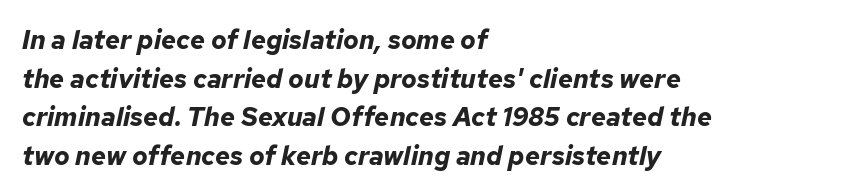
Q: Is the text bold? A: Yes.
Q: Is the text italic (slanted)? A: Yes, it leans right by about 12 degrees.
Q: Is the text underlined? A: No.
Q: How is the paragraph aligned? A: Left-aligned.
Q: Is the spacing between letters normal or unusually wide? A: Normal.
Q: Is the spacing between lines tight, normal or loose? A: Normal.
